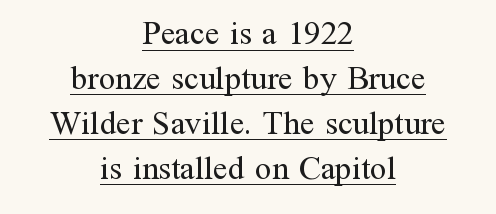
{"serif": "yes", "italic": "no", "bold": "no", "weight": "regular", "width": "normal", "stroke_contrast": "medium", "x_height": "medium", "monospaced": "no", "underline": "yes", "align": "center", "line_spacing": "normal", "line_spacing_ratio": 1.36, "letter_spacing": "normal", "letter_spacing_em": 0.0, "glyph_px": 33}
